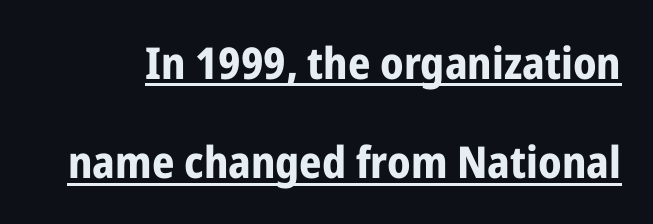
Q: Is the text bold? A: Yes.
Q: Is the text italic (slanted)? A: No, it is upright.
Q: Is the typeface a serif or a sans-serif typeface? A: Sans-serif.
Q: Is the text underlined? A: Yes.
Q: Is the spacing between letters normal or unusually wide? A: Normal.
Q: Is the spacing between lines tight, normal or loose? A: Loose.
Q: Width (condensed, normal, or wide)? A: Condensed.
Q: Stroke contrast? A: Low.
Q: x-height? A: Medium.
Q: Monospaced? A: No.
